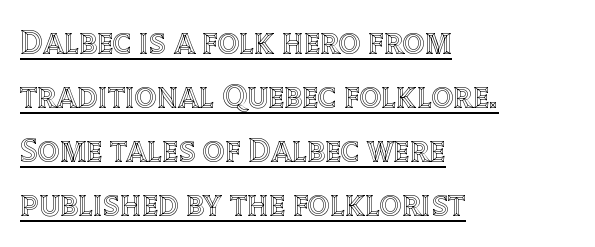
The image shows 34 px text type, upright; set left-aligned, normal line spacing (1.59x), normal letter spacing, underlined; a large x-height.
